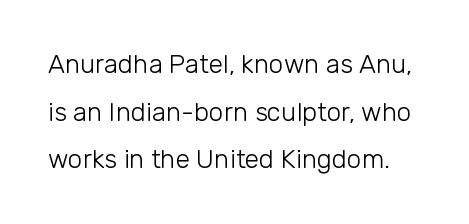
The image shows 26 px text type, upright; set line spacing 1.83x, normal letter spacing, not underlined.
